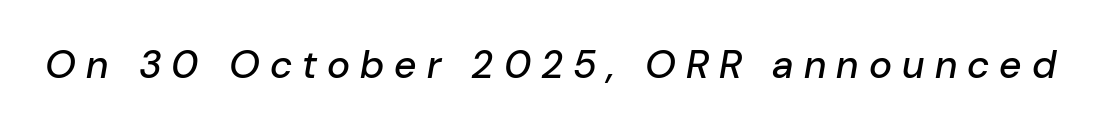
Q: Is the text italic (slanted)? A: Yes, it leans right by about 10 degrees.
Q: Is the text underlined? A: No.
Q: Is the spacing between letters normal or unusually wide? A: Unusually wide.
Q: Width (condensed, normal, or wide)? A: Normal.
Q: Stroke contrast? A: Low.
Q: x-height? A: Medium.
Q: Monospaced? A: No.
